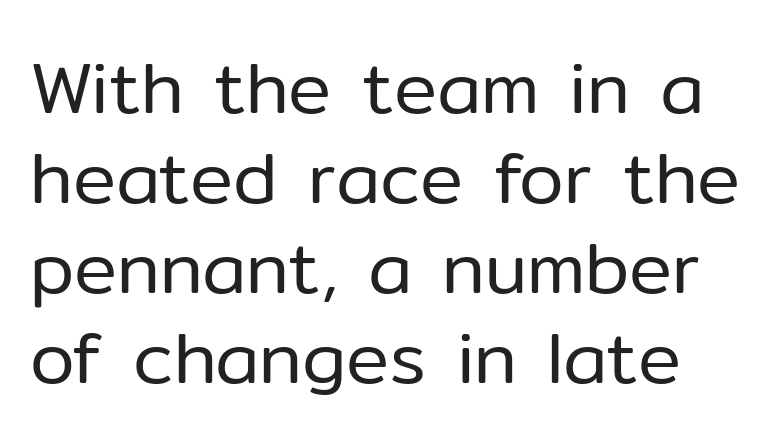
Q: Is the text bold? A: No.
Q: Is the text italic (slanted)? A: No, it is upright.
Q: Is the typeface a serif or a sans-serif typeface? A: Sans-serif.
Q: Is the text underlined? A: No.
Q: Is the spacing between letters normal or unusually wide? A: Normal.
Q: Is the spacing between lines tight, normal or loose? A: Normal.
Q: Width (condensed, normal, or wide)? A: Normal.
Q: Stroke contrast? A: Low.
Q: x-height? A: Medium.
Q: Monospaced? A: No.
